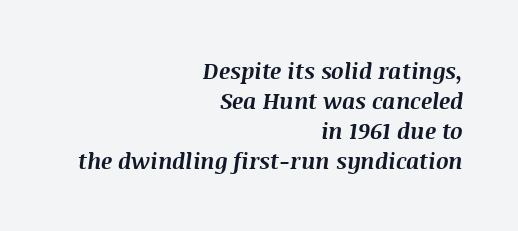
{"italic": "yes", "lean": "right", "slant_degrees": 8, "bold": "yes", "underline": "no", "align": "right", "line_spacing": "normal", "line_spacing_ratio": 1.36, "letter_spacing": "normal", "letter_spacing_em": 0.0, "glyph_px": 22}
